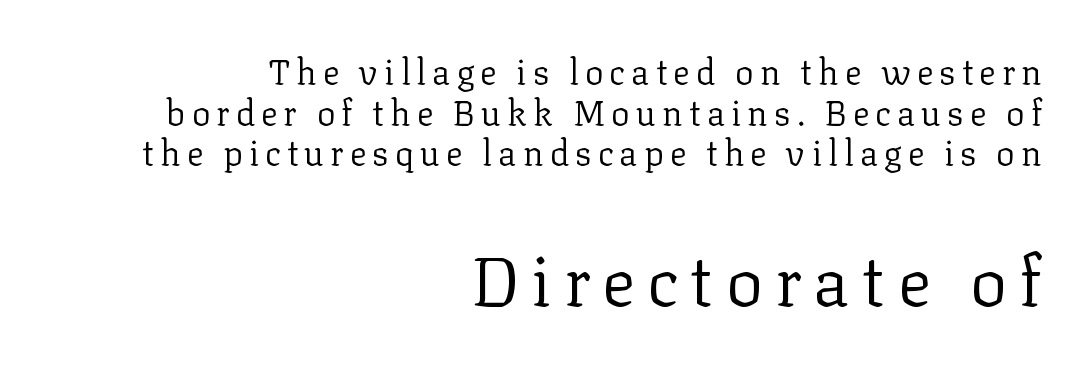
The image shows 70 px regular-weight serif type, upright; set right-aligned, line spacing 1.16x, not underlined; the second (bottom) block is 2.0x larger; low stroke contrast and a medium x-height.
